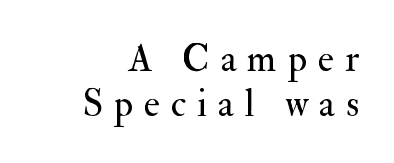
The image shows 38 px regular-weight serif type, upright; set line spacing 1.18x, unusually wide letter spacing (+0.29 em), not underlined; medium stroke contrast and a small x-height.
